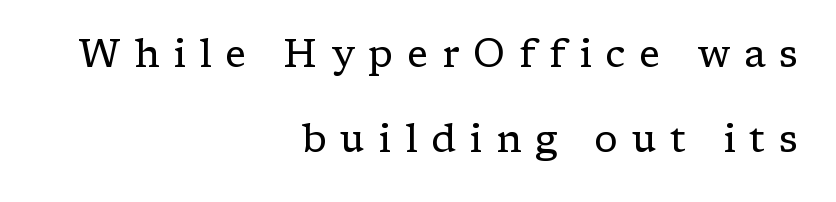
Is the type heavy? It reads as light-to-regular instead. Only glyphs here, with clear space below each row. This rendering widens character spacing well past its baseline value. The designer dialed line spacing up above the default. Each letter's strokes conclude with small projecting serifs.
